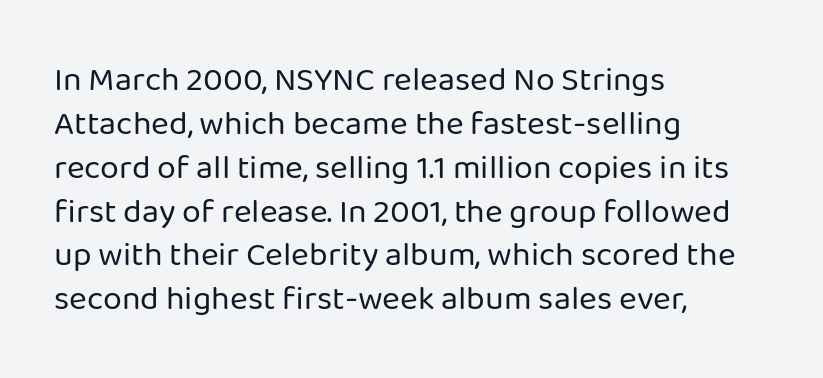
This rendering employs a face without finishing strokes, i.e., a sans-serif. Characters remain perfectly vertical along every line. Notice how the passage keeps a crisp vertical edge on the left only. Varying glyph widths throughout — classic text-font behaviour.
